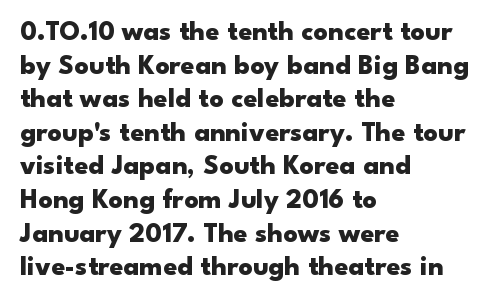
The tracking reads as untouched default to a designer's eye. The words here are not underlined. The rendering uses natural spacing where letterforms have individual widths. Compared with a centered layout, this one pins lines to the left instead.
